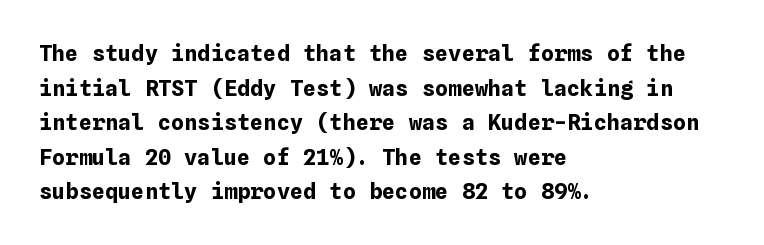
{"italic": "no", "bold": "yes", "underline": "no", "align": "left", "line_spacing": "normal", "line_spacing_ratio": 1.57, "letter_spacing": "normal", "letter_spacing_em": 0.0, "glyph_px": 22}
